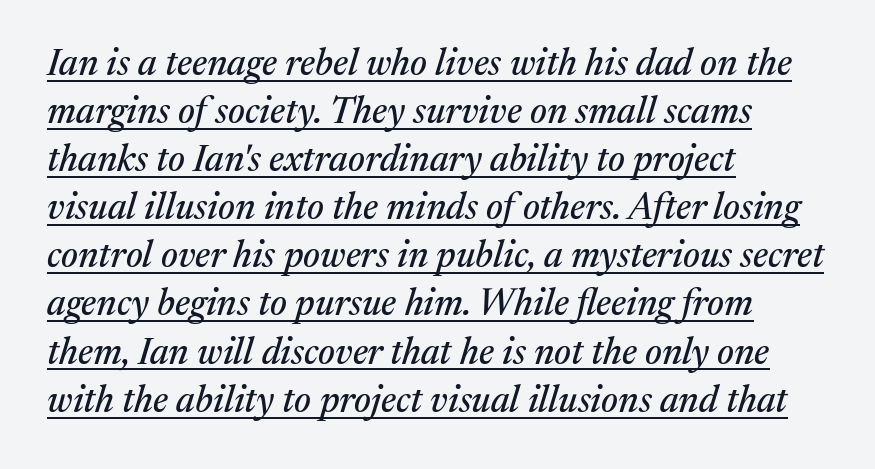
The image shows 37 px serif type, italic (leaning right); set left-aligned, normal line spacing (1.3x), normal letter spacing, underlined; medium stroke contrast and a medium x-height.
